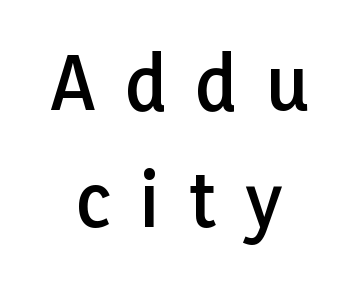
Q: Is the text bold? A: Semi-bold.
Q: Is the text italic (slanted)? A: No, it is upright.
Q: Is the typeface a serif or a sans-serif typeface? A: Sans-serif.
Q: Is the text underlined? A: No.
Q: How is the paragraph aligned? A: Centered.
Q: Is the spacing between letters normal or unusually wide? A: Unusually wide.
Q: Is the spacing between lines tight, normal or loose? A: Normal.
Q: Width (condensed, normal, or wide)? A: Normal.
Q: Stroke contrast? A: Low.
Q: x-height? A: Medium.
Q: Monospaced? A: No.
